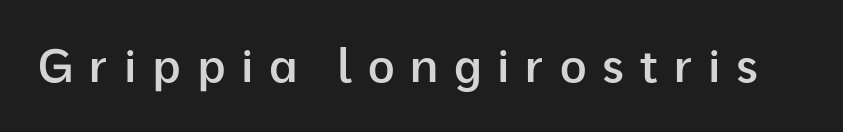
Q: Is the text bold? A: Semi-bold.
Q: Is the text italic (slanted)? A: No, it is upright.
Q: Is the typeface a serif or a sans-serif typeface? A: Sans-serif.
Q: Is the text underlined? A: No.
Q: Is the spacing between letters normal or unusually wide? A: Unusually wide.
Q: Width (condensed, normal, or wide)? A: Normal.
Q: Stroke contrast? A: Low.
Q: x-height? A: Medium.
Q: Monospaced? A: No.
